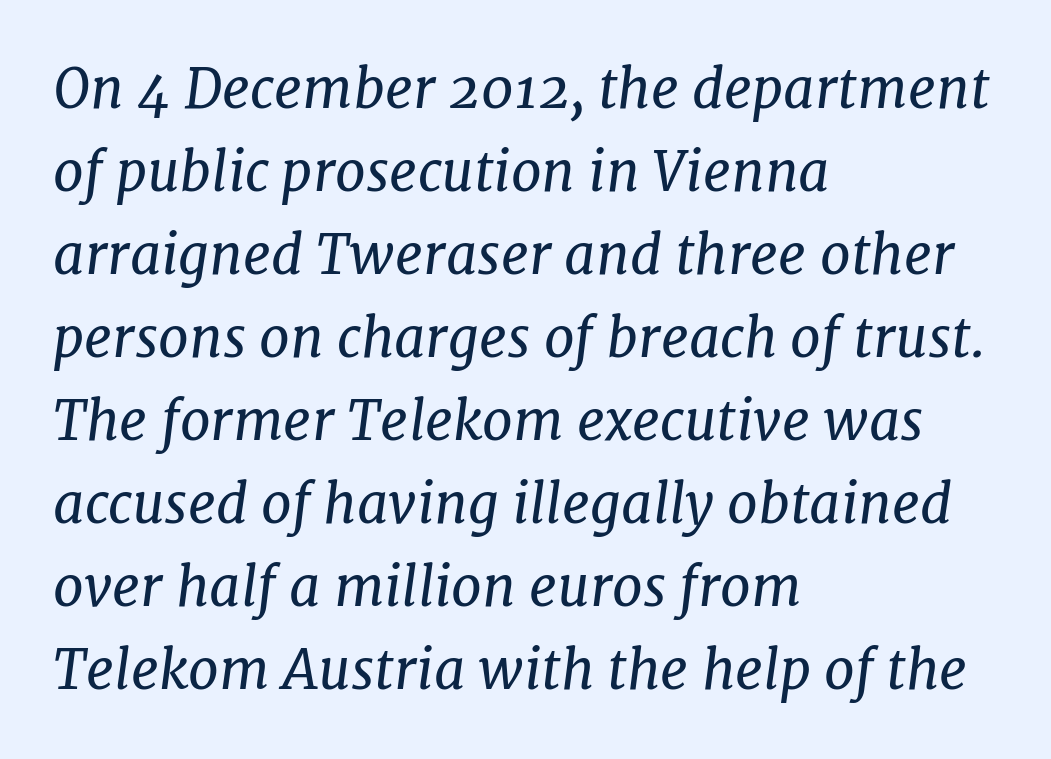
A typesetter would call this zero additional tracking. Visually the block forms a straight wall on the left and a jagged coastline on the right. The block of text has a typical density, with ordinary space between rows. Is the type heavy? It reads as light-to-regular instead.
